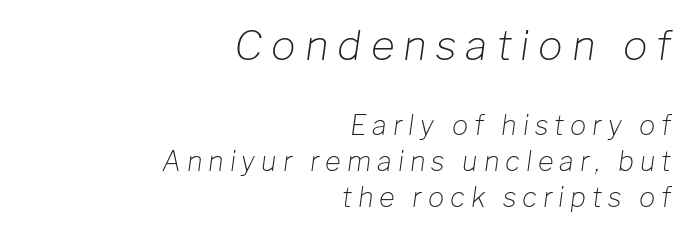
The image shows 41 px light type, italic (leaning right); set right-aligned, normal line spacing (1.34x), unusually wide letter spacing (+0.22 em), not underlined; the first (top) block is 1.52x larger; low stroke contrast and a medium x-height.
